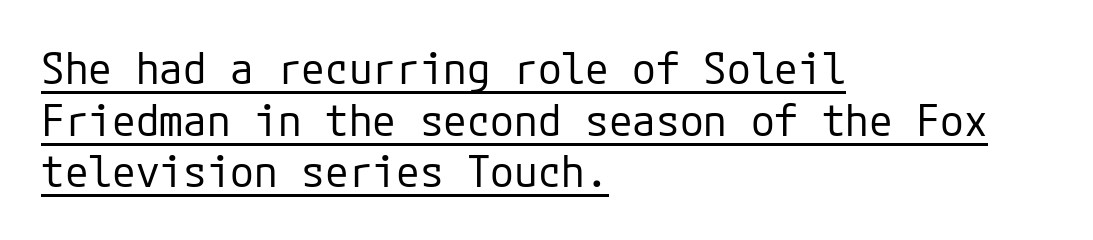
Q: Is the text bold? A: No.
Q: Is the text italic (slanted)? A: No, it is upright.
Q: Is the typeface a serif or a sans-serif typeface? A: Sans-serif.
Q: Is the text underlined? A: Yes.
Q: How is the paragraph aligned? A: Left-aligned.
Q: Is the spacing between letters normal or unusually wide? A: Normal.
Q: Width (condensed, normal, or wide)? A: Normal.
Q: Stroke contrast? A: Low.
Q: x-height? A: Medium.
